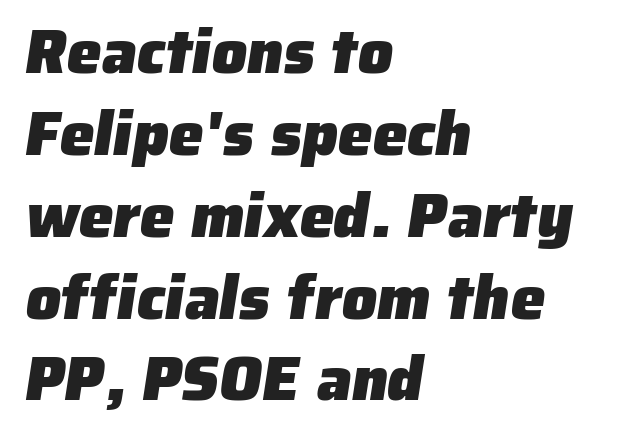
The image shows 62 px heavy sans-serif type; set left-aligned, normal line spacing (1.32x), normal letter spacing, not underlined; low stroke contrast and a medium x-height.
